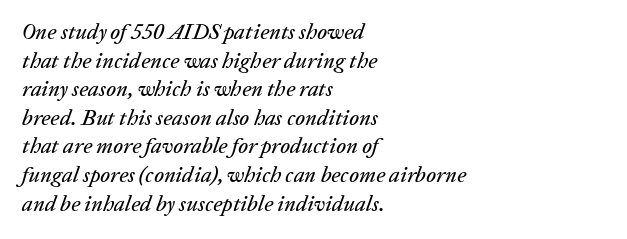
Q: Is the text italic (slanted)? A: Yes, it leans right by about 20 degrees.
Q: Is the text underlined? A: No.
Q: How is the paragraph aligned? A: Left-aligned.
Q: Is the spacing between letters normal or unusually wide? A: Normal.
Q: Is the spacing between lines tight, normal or loose? A: Normal.
